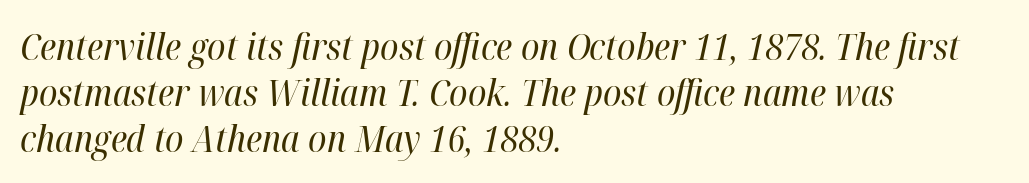
The strokes are not fattened; the text isn't bold. Character widths vary here, with narrow letters taking less room than wide ones. The passage shown is not underscored anywhere. Rendered with sloped, italic letterforms.
